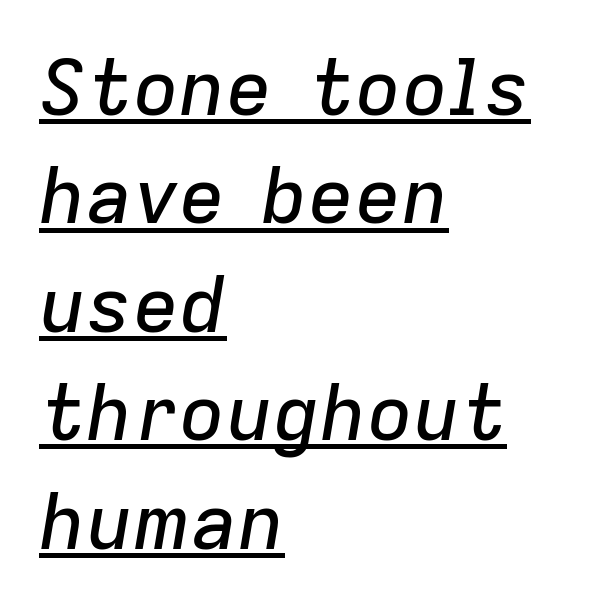
{"italic": "yes", "lean": "right", "slant_degrees": 9, "width": "normal", "stroke_contrast": "low", "x_height": "medium", "monospaced": "no", "underline": "yes", "align": "left", "line_spacing": "normal", "line_spacing_ratio": 1.39, "letter_spacing": "normal", "letter_spacing_em": 0.0, "glyph_px": 78}
